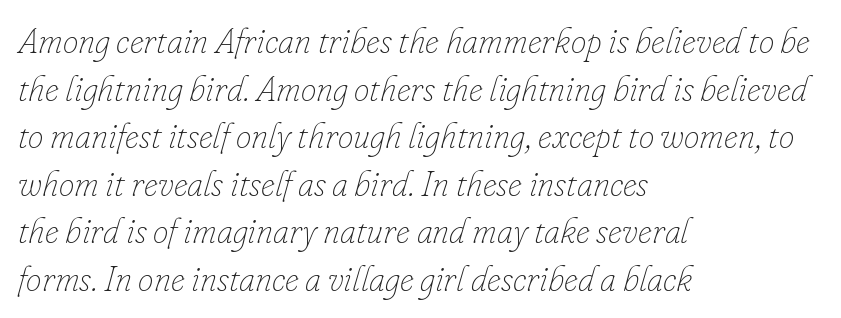
{"italic": "yes", "lean": "right", "slant_degrees": 16, "bold": "no", "weight": "thin", "width": "normal", "stroke_contrast": "low", "x_height": "small", "monospaced": "no", "underline": "no", "align": "left", "line_spacing": "normal", "line_spacing_ratio": 1.36, "letter_spacing": "normal", "letter_spacing_em": 0.0, "glyph_px": 35}
